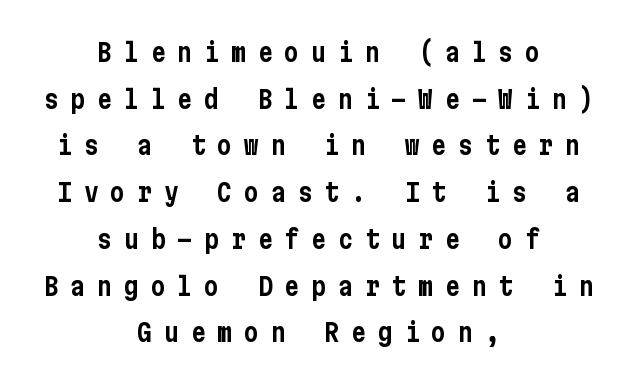
{"italic": "no", "underline": "no", "align": "center", "line_spacing_ratio": 1.87, "letter_spacing": "wide", "letter_spacing_em": 0.47, "glyph_px": 25}
